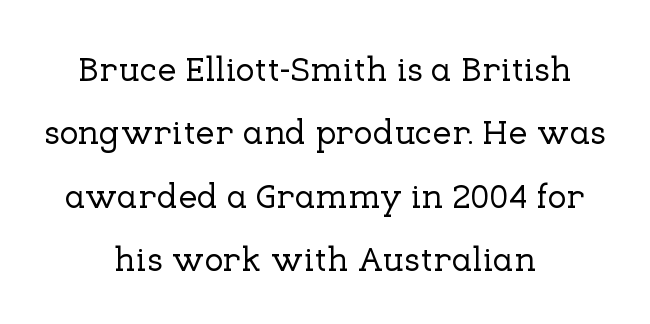
Q: Is the text italic (slanted)? A: No, it is upright.
Q: Is the typeface a serif or a sans-serif typeface? A: Serif.
Q: Is the text underlined? A: No.
Q: How is the paragraph aligned? A: Centered.
Q: Is the spacing between letters normal or unusually wide? A: Normal.
Q: Width (condensed, normal, or wide)? A: Normal.
Q: Stroke contrast? A: Low.
Q: x-height? A: Medium.
Q: Monospaced? A: No.
